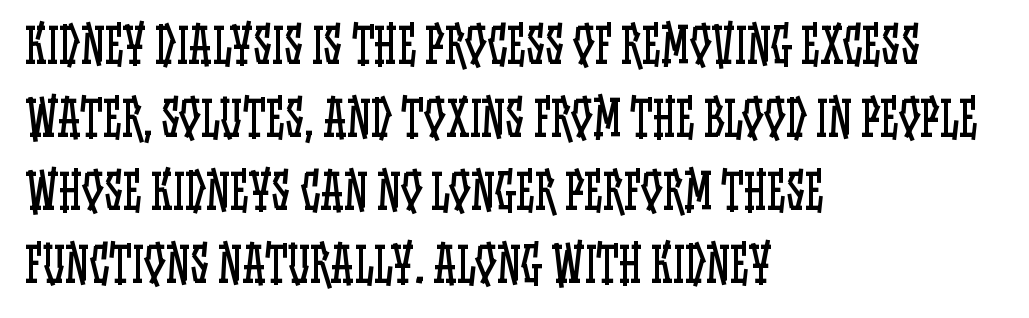
A bare baseline throughout the passage. Spacing verdict: proportional, widths tailored to each character. Weight: regular or lighter. The rendering uses a moderate line-height, typical for paragraphs. There is no visible air inserted between adjacent glyphs.
